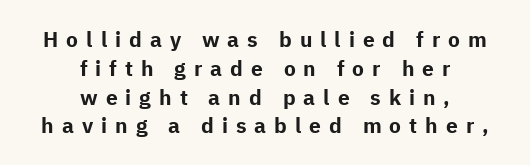
The block of text has a typical density, with ordinary space between rows. The whitespace from short lines is split evenly between both sides. Caption: expanded tracking, letters set apart. The space directly below the letters is spotless. Is the type bold? Yes — the strokes are clearly thick and heavy. Ordinary non-slanted type is in use.
